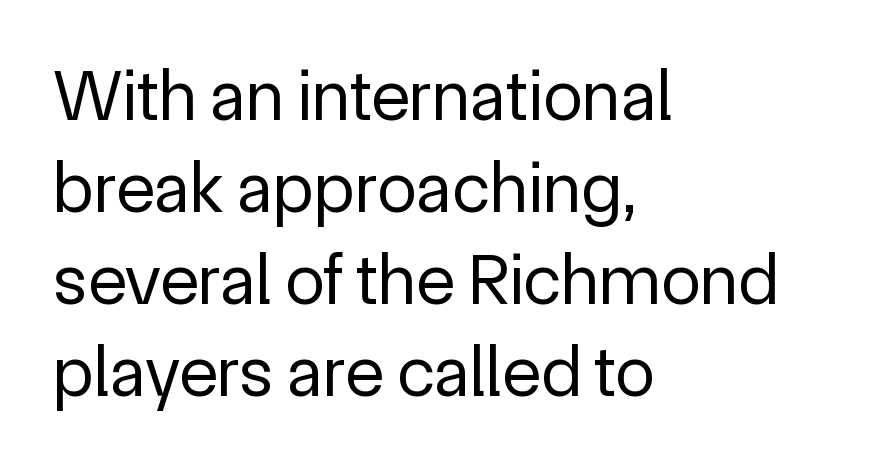
This reads as an unemphasized weight, regular at the heaviest. Descenders are the only things crossing below the line. The type is set solid horizontally, with unmodified tracking. The font family rendered here belongs to the sans-serif group.
